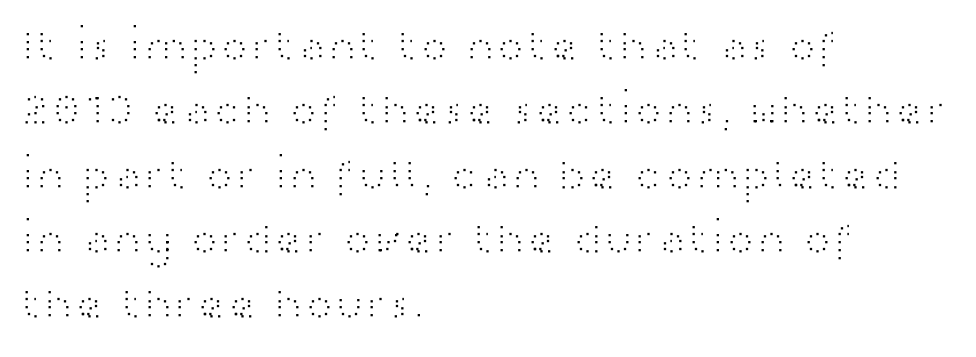
Q: Is the text bold? A: No.
Q: Is the text italic (slanted)? A: No, it is upright.
Q: Is the typeface a serif or a sans-serif typeface? A: Sans-serif.
Q: Is the text underlined? A: No.
Q: How is the paragraph aligned? A: Left-aligned.
Q: Is the spacing between letters normal or unusually wide? A: Normal.
Q: Is the spacing between lines tight, normal or loose? A: Normal.
Q: Width (condensed, normal, or wide)? A: Wide.
Q: Stroke contrast? A: High.
Q: x-height? A: Medium.
Q: Monospaced? A: No.
